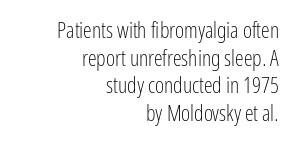
The image shows 22 px text type, upright; set right-aligned, normal line spacing (1.26x), normal letter spacing, not underlined.
